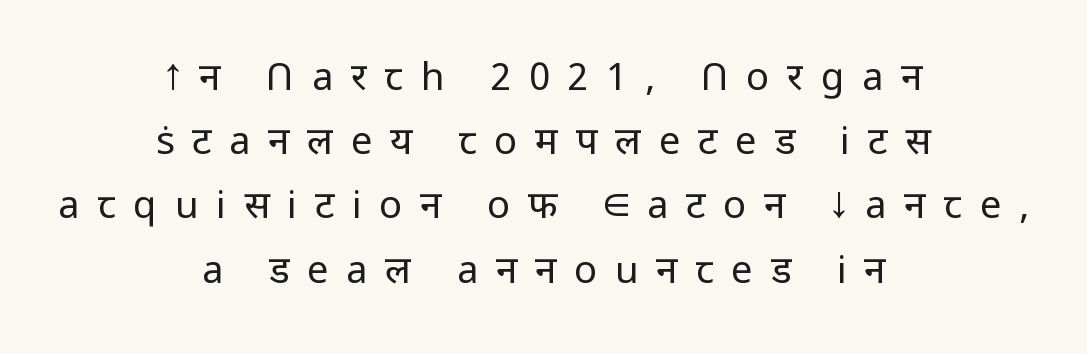
{"serif": "no", "italic": "no", "bold": "no", "weight": "regular", "width": "normal", "stroke_contrast": "low", "x_height": "medium", "monospaced": "no", "underline": "no", "align": "center", "line_spacing": "normal", "line_spacing_ratio": 1.69, "letter_spacing": "wide", "letter_spacing_em": 0.47, "glyph_px": 38}
